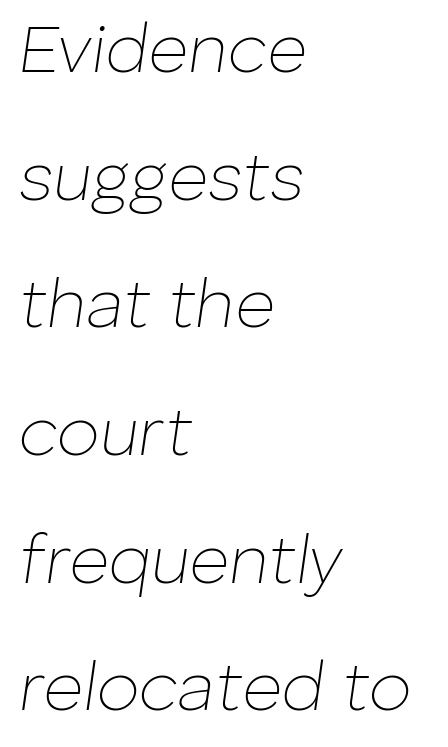
Q: Is the text bold? A: No.
Q: Is the text italic (slanted)? A: Yes, it leans right by about 8 degrees.
Q: Is the text underlined? A: No.
Q: How is the paragraph aligned? A: Left-aligned.
Q: Is the spacing between letters normal or unusually wide? A: Normal.
Q: Width (condensed, normal, or wide)? A: Normal.
Q: Stroke contrast? A: Low.
Q: x-height? A: Medium.
Q: Monospaced? A: No.
